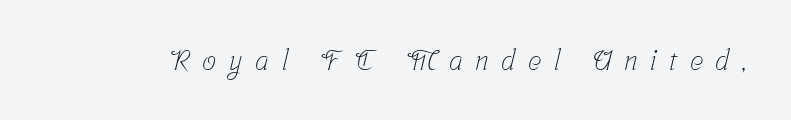
The image shows 28 px light, condensed serif type; set unusually wide letter spacing (+0.45 em), not underlined; low stroke contrast and a medium x-height.
